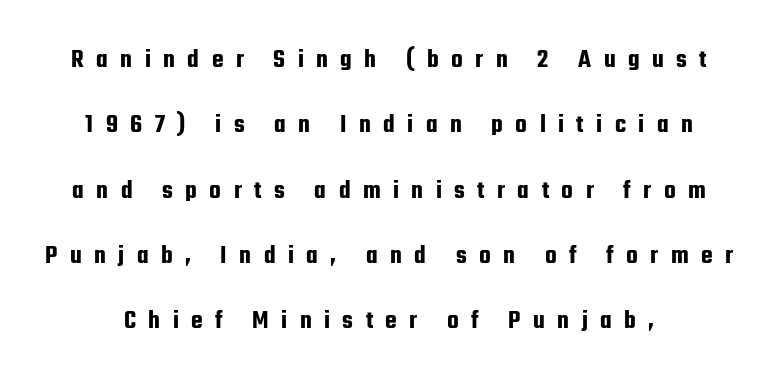
{"italic": "no", "underline": "no", "line_spacing": "loose", "line_spacing_ratio": 2.42, "letter_spacing": "wide", "letter_spacing_em": 0.46, "glyph_px": 27}
